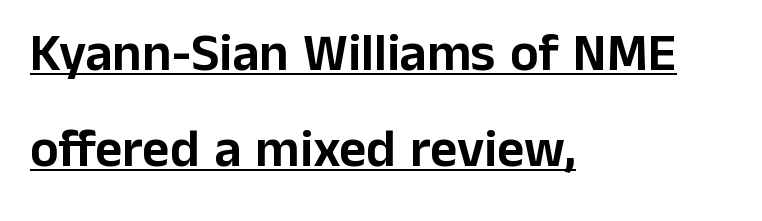
{"serif": "no", "italic": "no", "width": "normal", "stroke_contrast": "low", "x_height": "medium", "monospaced": "no", "underline": "yes", "align": "left", "line_spacing_ratio": 1.82, "letter_spacing": "normal", "letter_spacing_em": 0.0, "glyph_px": 53}
